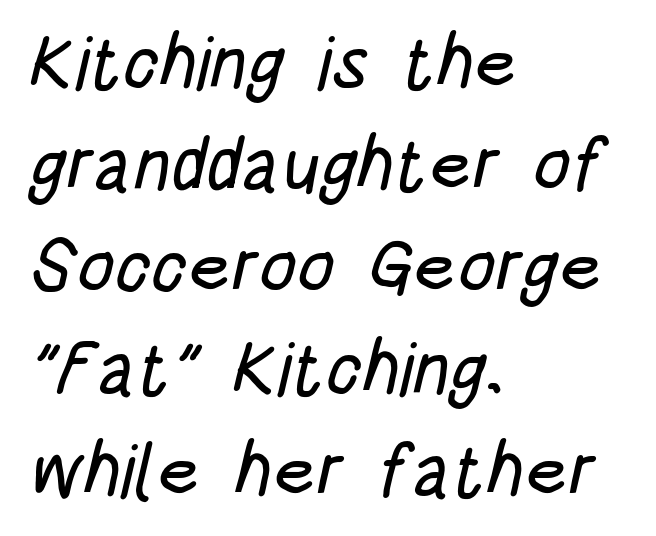
If you drew a ruler down the left edge, every line would touch it. Notice how descenders clear the ascenders below comfortably — that's standard leading. A typesetter would call this proportional, since set widths differ per character. The baseline area is clear.
